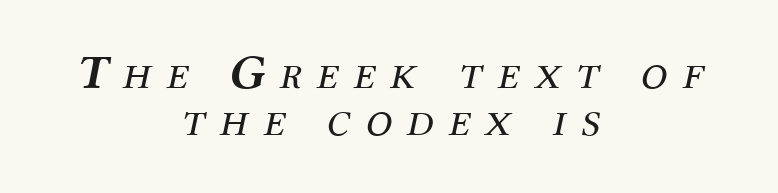
Serif or sans? Serif — the stroke terminals have little feet. Glance below the letters and you will spot only blank space. Compared with ordinary roman type, these characters are visibly tilted. Here the glyphs are tracked loosely, breaking word shapes into spaced letters. Layout note: lines centered.
